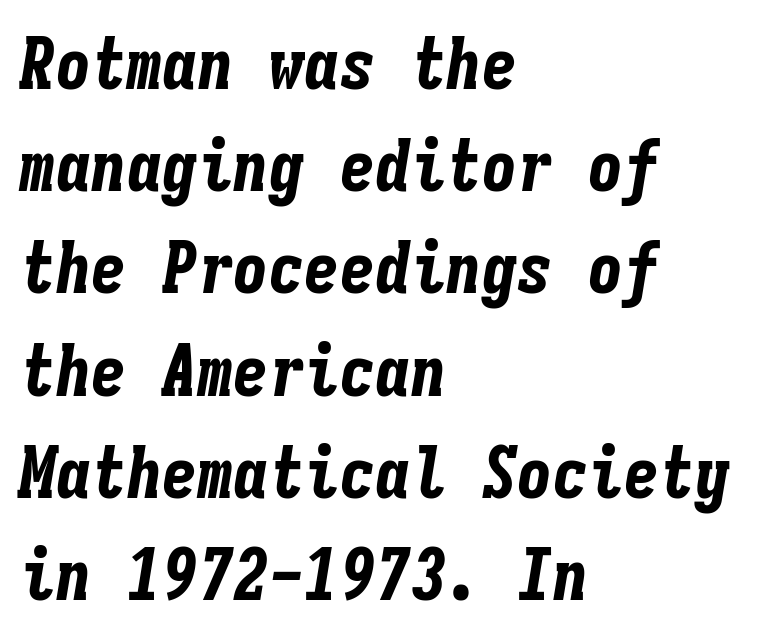
The image shows 71 px bold, condensed type, italic (leaning right), monospaced; set left-aligned, normal line spacing (1.44x), normal letter spacing, not underlined; low stroke contrast and a medium x-height.
